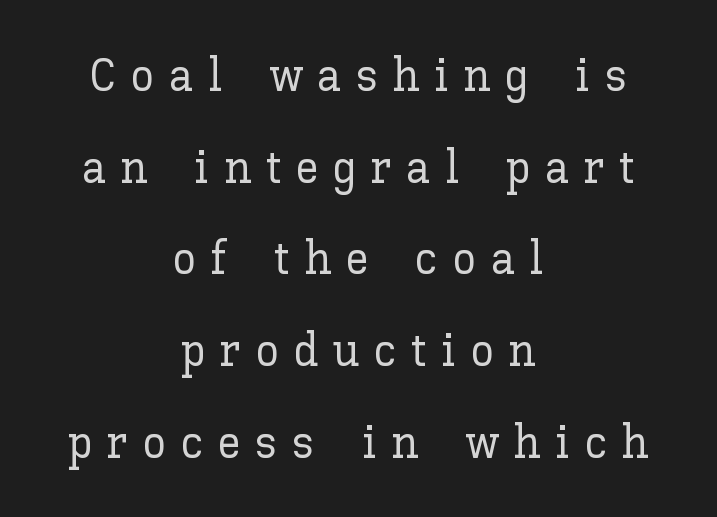
{"italic": "no", "width": "normal", "stroke_contrast": "low", "x_height": "medium", "monospaced": "no", "underline": "no", "align": "center", "line_spacing": "loose", "line_spacing_ratio": 1.95, "letter_spacing": "wide", "letter_spacing_em": 0.31, "glyph_px": 47}
